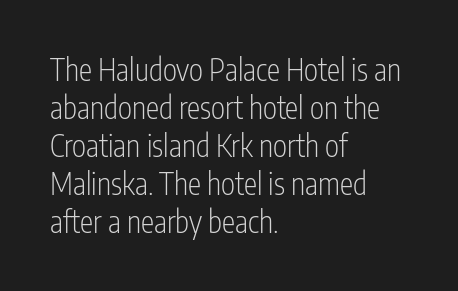
{"serif": "no", "italic": "no", "bold": "no", "weight": "light", "width": "condensed", "stroke_contrast": "low", "x_height": "medium", "monospaced": "no", "underline": "no", "align": "left", "line_spacing": "normal", "line_spacing_ratio": 1.27, "letter_spacing": "normal", "letter_spacing_em": 0.0, "glyph_px": 30}
